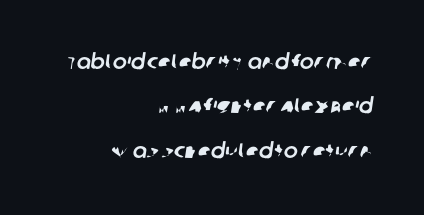
{"underline": "no", "align": "right", "line_spacing": "loose", "line_spacing_ratio": 2.11, "letter_spacing": "normal", "letter_spacing_em": 0.0, "glyph_px": 21}
